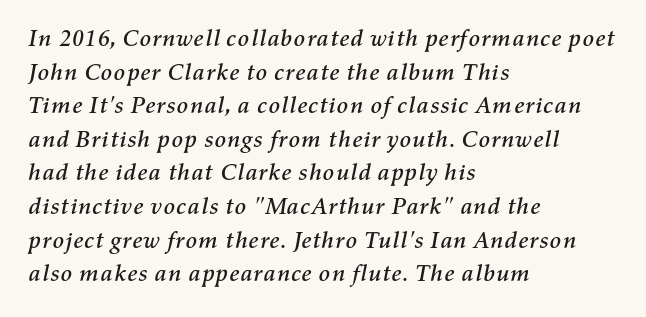
{"italic": "yes", "lean": "right", "slant_degrees": 11, "underline": "no", "align": "left", "line_spacing": "normal", "line_spacing_ratio": 1.4, "letter_spacing": "normal", "letter_spacing_em": 0.0, "glyph_px": 24}
